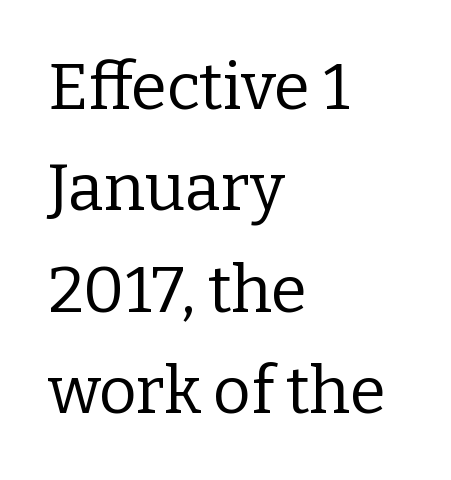
The image shows 65 px regular-weight serif type, upright; set left-aligned, normal line spacing (1.56x), normal letter spacing, not underlined; low stroke contrast and a medium x-height.
